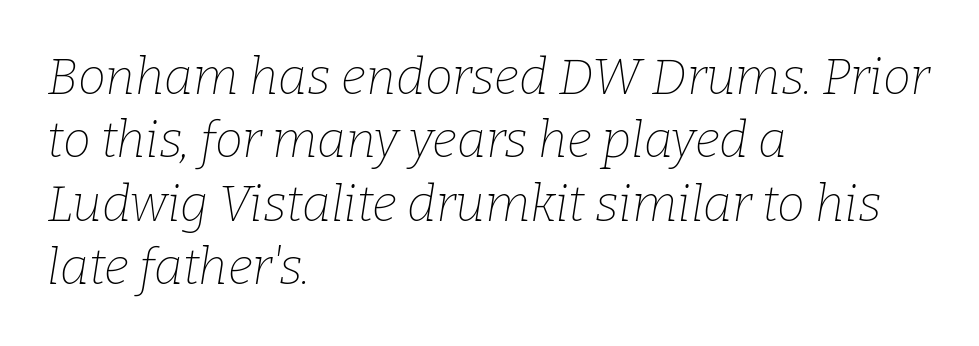
These lines stack with their left ends in a neat column. A typesetter would call this proportional, since set widths differ per character. Line spacing here is normal. Tall strokes in this sample are angled rather than plumb. The designer went with a serif here, giving each stem small feet.
